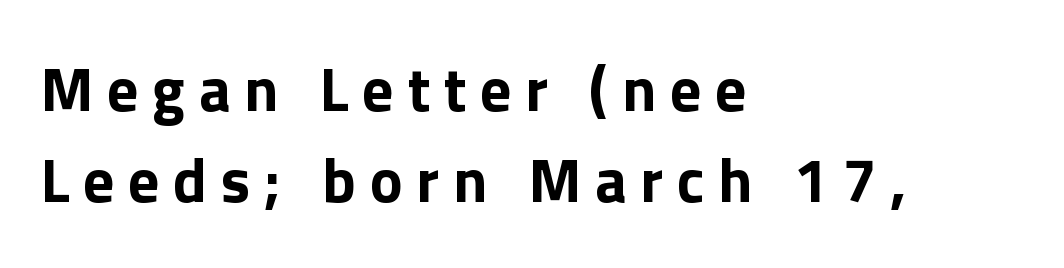
The image shows 62 px bold sans-serif type, upright; set left-aligned, normal line spacing (1.47x), unusually wide letter spacing (+0.22 em), not underlined; low stroke contrast and a medium x-height.
